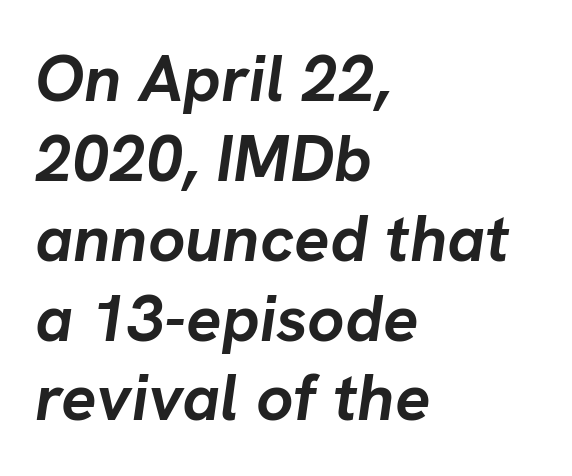
{"italic": "yes", "lean": "right", "slant_degrees": 8, "bold": "yes", "weight": "semibold", "width": "normal", "stroke_contrast": "low", "x_height": "medium", "monospaced": "no", "underline": "no", "align": "left", "line_spacing_ratio": 1.21, "letter_spacing": "normal", "letter_spacing_em": 0.0, "glyph_px": 66}
